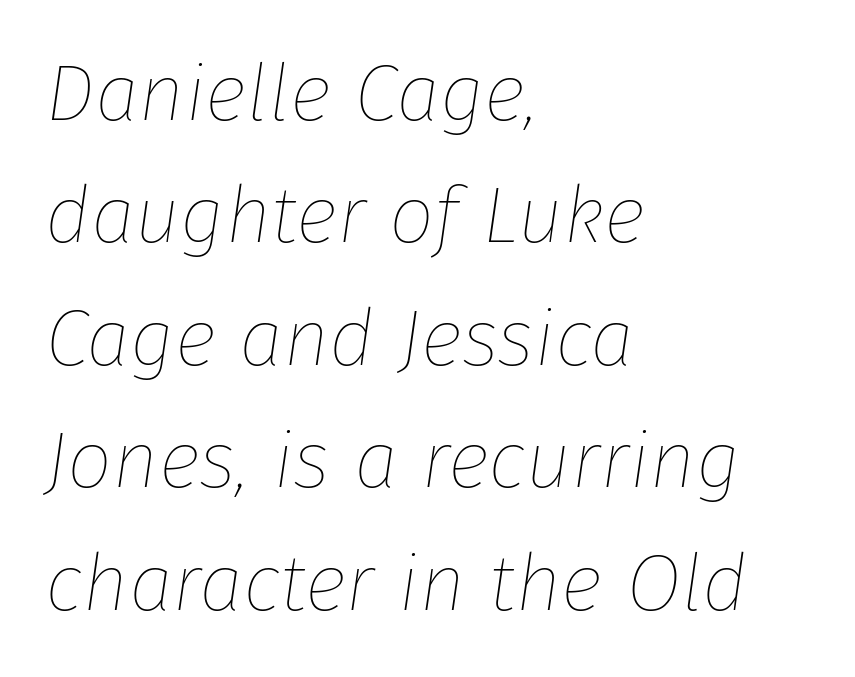
In terms of letterspacing, this is plain default setting. Evenly set lines give the paragraph a standard silhouette. Glance below the letters and you will spot only blank space. Typeset ragged right — the left edge is the straight one. You can tell it's italic because the verticals aren't actually vertical.
